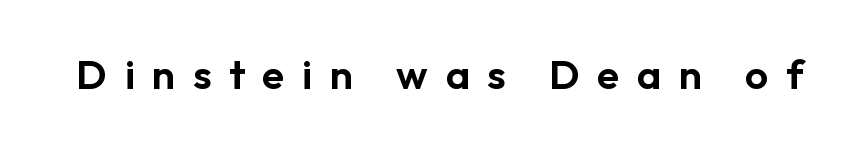
Q: Is the text italic (slanted)? A: No, it is upright.
Q: Is the typeface a serif or a sans-serif typeface? A: Sans-serif.
Q: Is the text underlined? A: No.
Q: Is the spacing between letters normal or unusually wide? A: Unusually wide.
Q: Width (condensed, normal, or wide)? A: Normal.
Q: Stroke contrast? A: Low.
Q: x-height? A: Medium.
Q: Monospaced? A: No.
